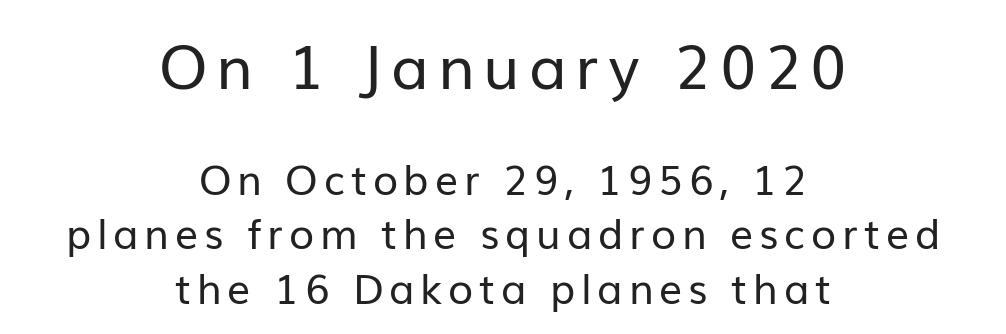
The gap between lines stays unmarked. Stems here are at most as thick as an everyday book face. Note: no serifs on the glyphs. The passage shown is typed in a proportional face where columns would drift. The paragraph shown floats in the horizontal middle. The passage shown begins with its larger block and ends with its smaller one.
